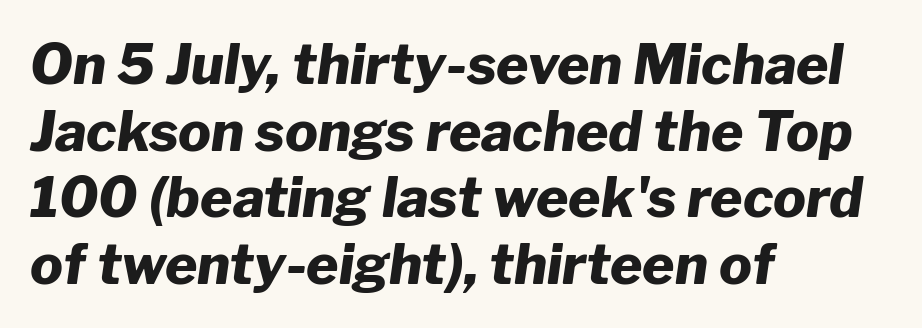
Here the glyphs are tracked normally, forming tight word shapes. Weight check: bold — yes, fully. A student would call this left alignment; a typographer would say flush left, rag right. Only glyphs here, with clear space below each row.
